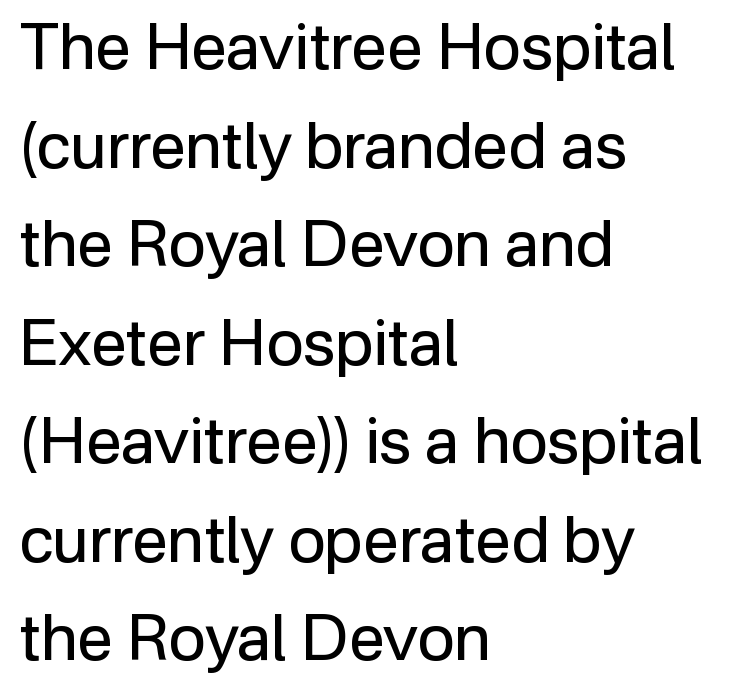
Baseline-to-baseline distance is the conventional proportion of letter height. You could not count columns in this text — the font is proportionally spaced. Inter-character spacing is left at the font's built-in metrics. The typesetting does not lean heavy: it is not bold. The font's upright variant was chosen for this text. Each letter's strokes conclude bluntly, with no projecting serifs.
